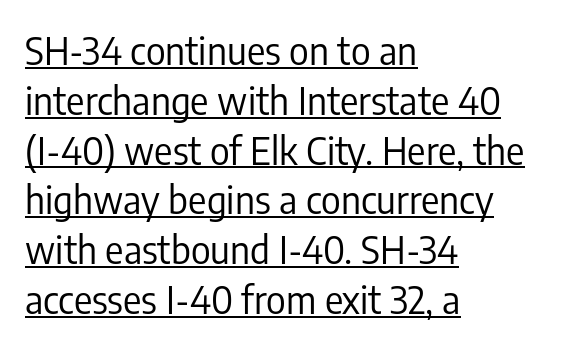
Q: Is the text bold? A: No.
Q: Is the text italic (slanted)? A: No, it is upright.
Q: Is the typeface a serif or a sans-serif typeface? A: Sans-serif.
Q: Is the text underlined? A: Yes.
Q: How is the paragraph aligned? A: Left-aligned.
Q: Is the spacing between letters normal or unusually wide? A: Normal.
Q: Is the spacing between lines tight, normal or loose? A: Normal.
Q: Width (condensed, normal, or wide)? A: Condensed.
Q: Stroke contrast? A: Low.
Q: x-height? A: Medium.
Q: Monospaced? A: No.
